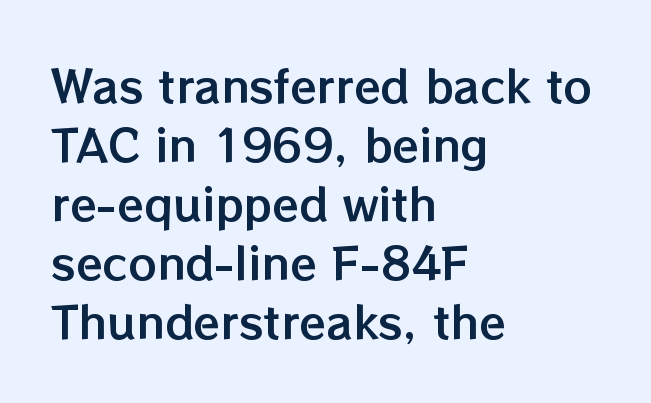
A typesetter would call this proportional, since set widths differ per character. Tall strokes in this sample are plumb rather than angled. Every row of glyphs begins at an identical x-position on the left. Regarding leading, the lines here are spaced in the standard way.
